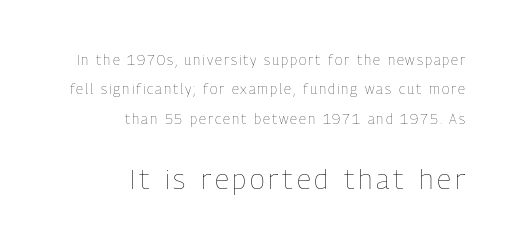
Any mark beneath the type? The region is blank. Larger block? The one below; the one above is distinctly smaller. Caption: face not bold, strokes unweighted. Nope, not italic — everything's standing straight.
